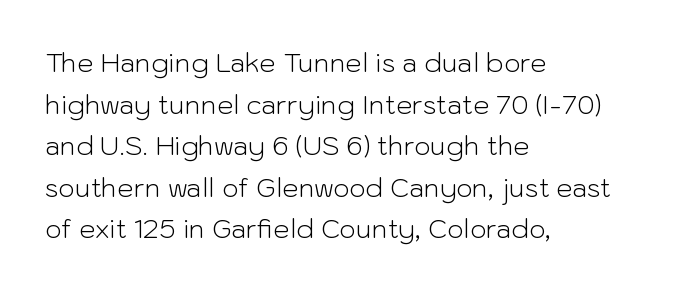
The image shows 26 px text type, upright; set left-aligned, normal line spacing (1.6x), normal letter spacing, not underlined.
